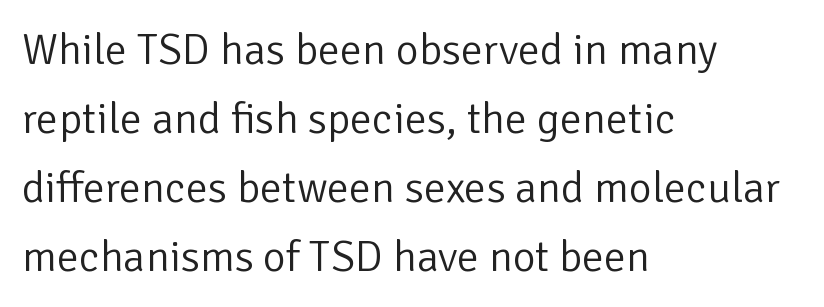
Q: Is the text bold? A: No.
Q: Is the text italic (slanted)? A: No, it is upright.
Q: Is the typeface a serif or a sans-serif typeface? A: Sans-serif.
Q: Is the text underlined? A: No.
Q: How is the paragraph aligned? A: Left-aligned.
Q: Is the spacing between letters normal or unusually wide? A: Normal.
Q: Is the spacing between lines tight, normal or loose? A: Normal.
Q: Width (condensed, normal, or wide)? A: Normal.
Q: Stroke contrast? A: Low.
Q: x-height? A: Medium.
Q: Monospaced? A: No.
